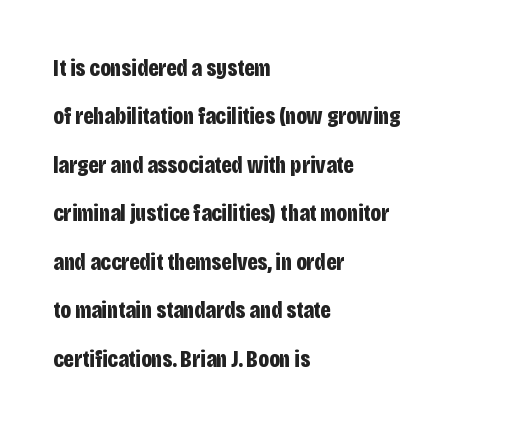
The image shows 24 px bold type, upright; set left-aligned, loose line spacing (2.02x), normal letter spacing, not underlined.
